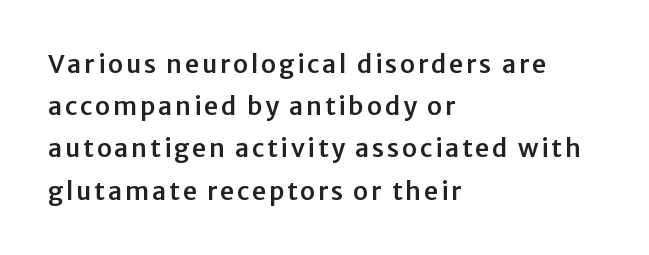
Posture: straight, roman, zero tilt. Check the space under the baseline: it is left empty. The compositor pushed each line to the left boundary. Interline gaps are of average width in this sample.
